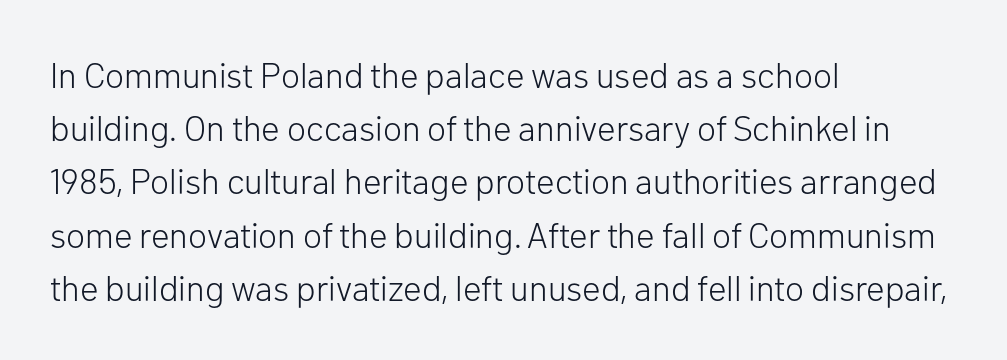
The image shows 35 px light sans-serif type, upright; set left-aligned, normal line spacing (1.52x), normal letter spacing, not underlined; low stroke contrast and a medium x-height.
